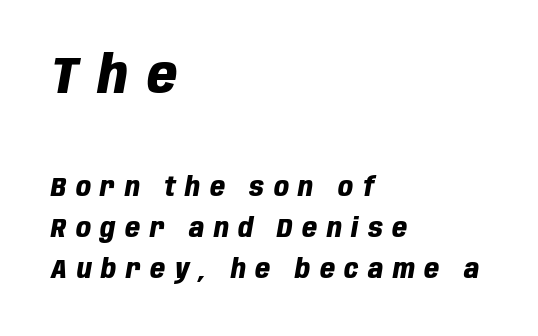
{"italic": "yes", "lean": "right", "slant_degrees": 10, "bold": "yes", "weight": "heavy", "width": "condensed", "stroke_contrast": "low", "x_height": "large", "monospaced": "no", "underline": "no", "align": "left", "line_spacing": "normal", "line_spacing_ratio": 1.58, "letter_spacing": "wide", "letter_spacing_em": 0.37, "larger_block": "first", "size_ratio": 2.0, "glyph_px": 52}
